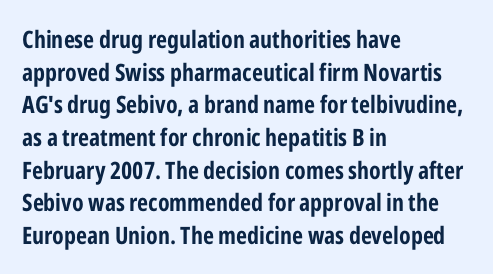
{"italic": "no", "underline": "no", "align": "left", "line_spacing": "normal", "line_spacing_ratio": 1.36, "letter_spacing": "normal", "letter_spacing_em": 0.0, "glyph_px": 24}
